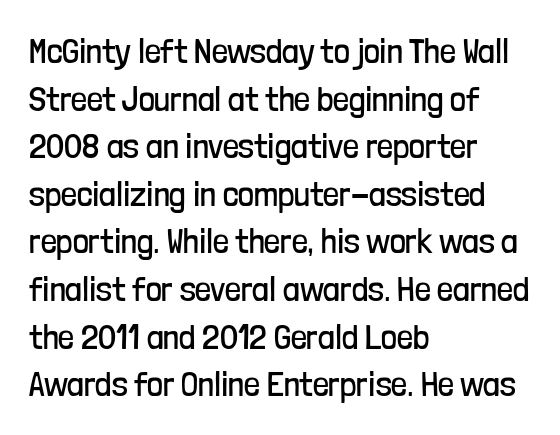
{"serif": "no", "italic": "no", "bold": "no", "weight": "regular", "width": "condensed", "stroke_contrast": "low", "x_height": "medium", "monospaced": "no", "underline": "no", "align": "left", "line_spacing": "normal", "line_spacing_ratio": 1.36, "letter_spacing": "normal", "letter_spacing_em": 0.0, "glyph_px": 35}
